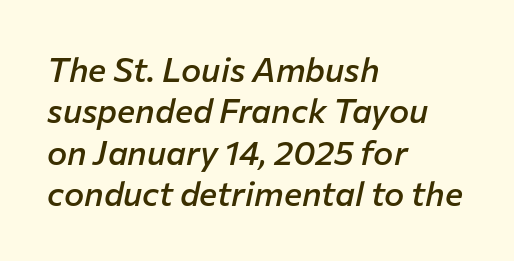
Q: Is the text bold? A: Semi-bold.
Q: Is the text italic (slanted)? A: Yes, it leans right by about 12 degrees.
Q: Is the text underlined? A: No.
Q: How is the paragraph aligned? A: Left-aligned.
Q: Is the spacing between letters normal or unusually wide? A: Normal.
Q: Width (condensed, normal, or wide)? A: Normal.
Q: Stroke contrast? A: Low.
Q: x-height? A: Medium.
Q: Monospaced? A: No.
